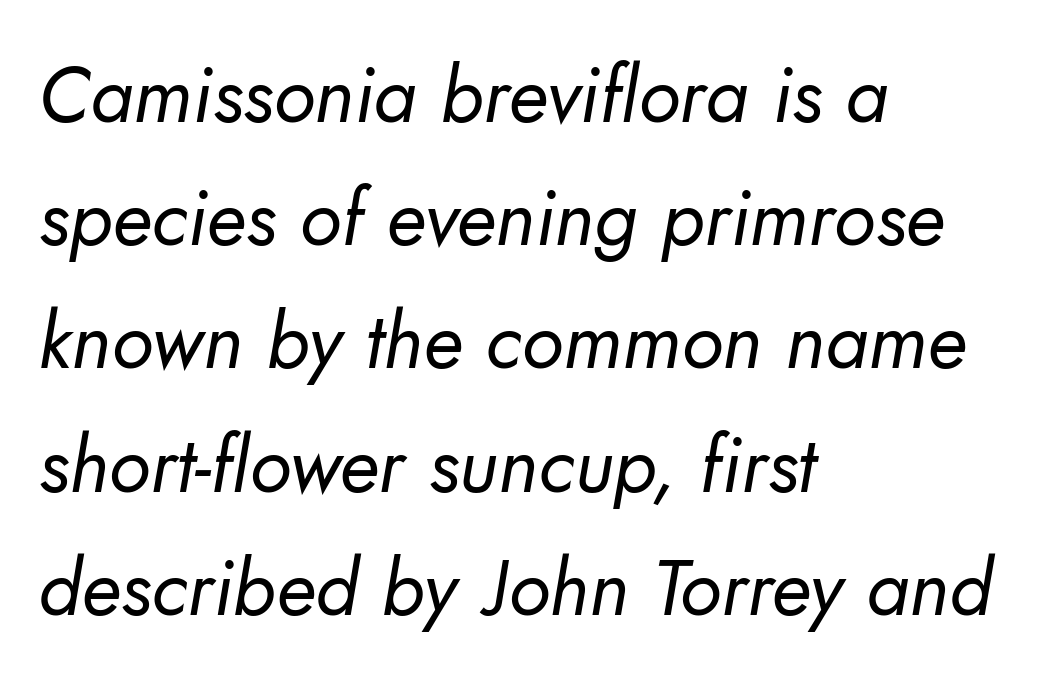
Beneath every word, the page is bare. This is not heavy type; no bold has been used. Proportional: the letters do not fall into vertical columns. The rows are spaced the way most documents space them. In CSS terms this would be text-align: left.
